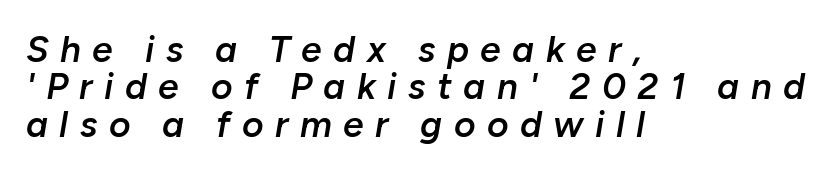
{"italic": "yes", "lean": "right", "slant_degrees": 10, "bold": "semi", "weight": "semibold", "width": "normal", "stroke_contrast": "low", "x_height": "medium", "monospaced": "no", "underline": "no", "align": "left", "line_spacing": "tight", "line_spacing_ratio": 1.01, "letter_spacing": "wide", "letter_spacing_em": 0.31, "glyph_px": 37}
